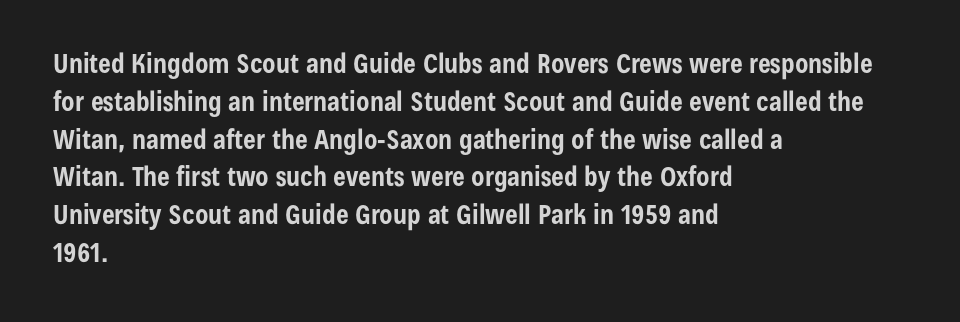
The image shows 27 px bold type, upright; set left-aligned, normal line spacing (1.4x), normal letter spacing, not underlined.
